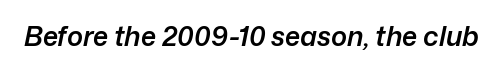
Q: Is the text bold? A: Semi-bold.
Q: Is the text italic (slanted)? A: Yes, it leans right by about 12 degrees.
Q: Is the text underlined? A: No.
Q: Is the spacing between letters normal or unusually wide? A: Normal.
